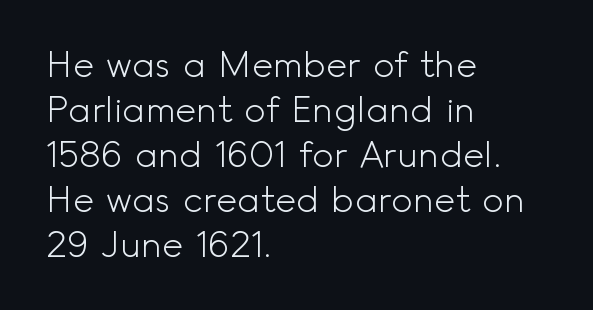
Q: Is the text bold? A: No.
Q: Is the text italic (slanted)? A: No, it is upright.
Q: Is the typeface a serif or a sans-serif typeface? A: Sans-serif.
Q: Is the text underlined? A: No.
Q: How is the paragraph aligned? A: Left-aligned.
Q: Is the spacing between letters normal or unusually wide? A: Normal.
Q: Is the spacing between lines tight, normal or loose? A: Normal.
Q: Width (condensed, normal, or wide)? A: Normal.
Q: x-height? A: Small.
Q: Monospaced? A: No.
